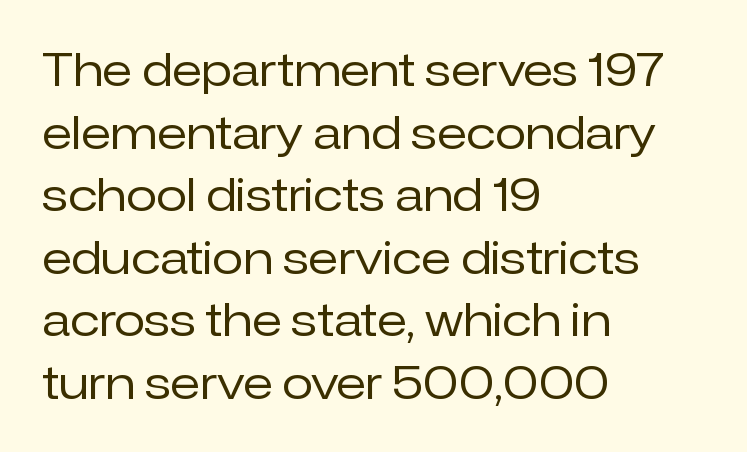
Q: Is the text bold? A: No.
Q: Is the text italic (slanted)? A: No, it is upright.
Q: Is the typeface a serif or a sans-serif typeface? A: Sans-serif.
Q: Is the text underlined? A: No.
Q: How is the paragraph aligned? A: Left-aligned.
Q: Is the spacing between letters normal or unusually wide? A: Normal.
Q: Is the spacing between lines tight, normal or loose? A: Normal.
Q: Width (condensed, normal, or wide)? A: Normal.
Q: Stroke contrast? A: Low.
Q: x-height? A: Medium.
Q: Monospaced? A: No.
